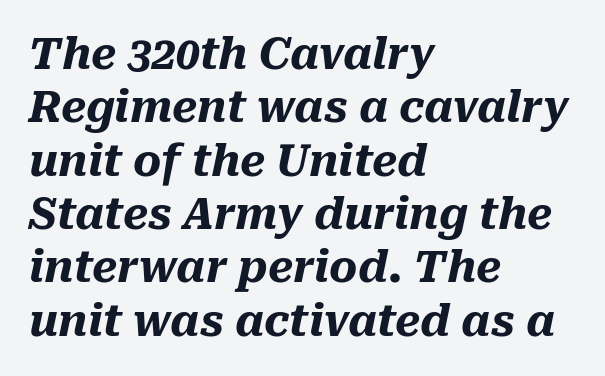
Q: Is the text bold? A: Yes.
Q: Is the text italic (slanted)? A: Yes, it leans right by about 10 degrees.
Q: Is the text underlined? A: No.
Q: How is the paragraph aligned? A: Left-aligned.
Q: Is the spacing between letters normal or unusually wide? A: Normal.
Q: Width (condensed, normal, or wide)? A: Normal.
Q: Stroke contrast? A: Medium.
Q: x-height? A: Medium.
Q: Monospaced? A: No.
